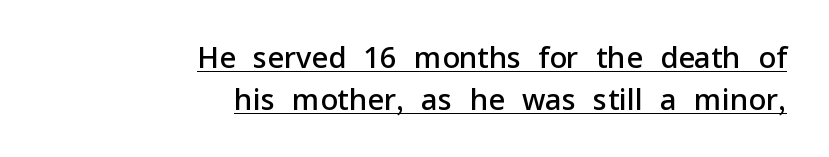
Q: Is the text bold? A: Semi-bold.
Q: Is the text italic (slanted)? A: No, it is upright.
Q: Is the typeface a serif or a sans-serif typeface? A: Sans-serif.
Q: Is the text underlined? A: Yes.
Q: How is the paragraph aligned? A: Right-aligned.
Q: Is the spacing between letters normal or unusually wide? A: Normal.
Q: Is the spacing between lines tight, normal or loose? A: Normal.
Q: Width (condensed, normal, or wide)? A: Normal.
Q: Stroke contrast? A: Low.
Q: x-height? A: Medium.
Q: Monospaced? A: No.
